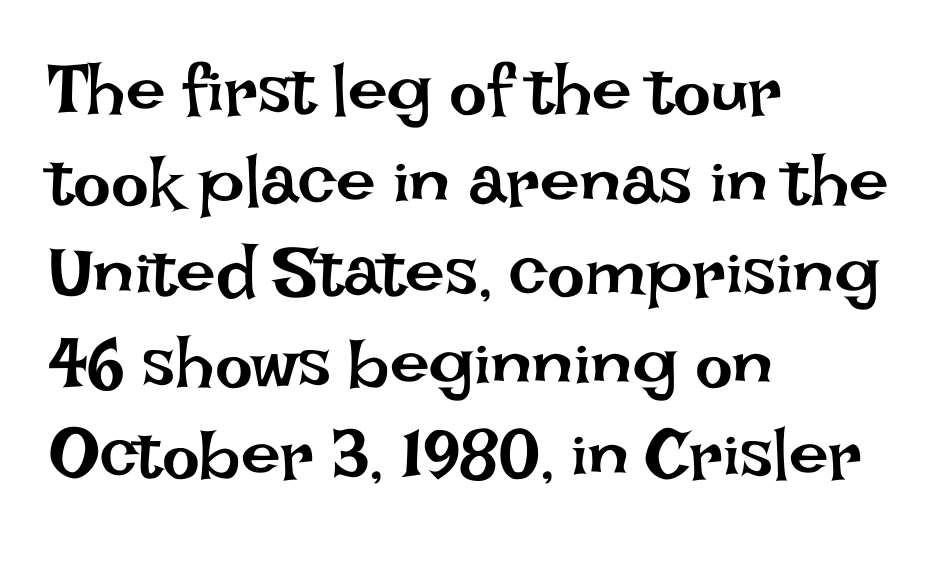
The passage shown stacks its lines at a standard gap. Stroke mass is kept to a normal reading level or below. Here the glyphs are tracked normally, forming tight word shapes. Letters rest on an invisible, unmarked baseline. The letters stand upright; this is a roman face. Note the varied advance widths — an 'i' is clearly narrower than an 'm'.
